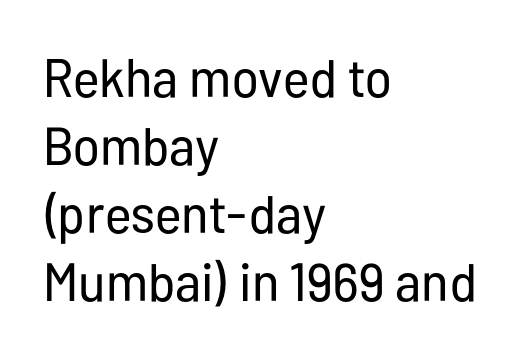
{"serif": "no", "italic": "no", "bold": "no", "weight": "regular", "width": "condensed", "stroke_contrast": "low", "x_height": "medium", "monospaced": "no", "underline": "no", "align": "left", "line_spacing": "normal", "line_spacing_ratio": 1.26, "letter_spacing": "normal", "letter_spacing_em": 0.0, "glyph_px": 54}
